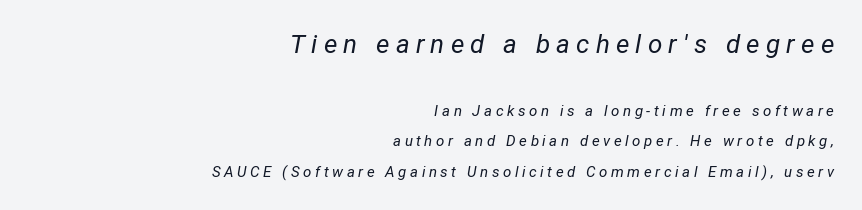
The image shows 26 px text type, italic (leaning right); set right-aligned, loose line spacing (2.04x), unusually wide letter spacing (+0.24 em), not underlined; the first (top) block is 1.73x larger.
